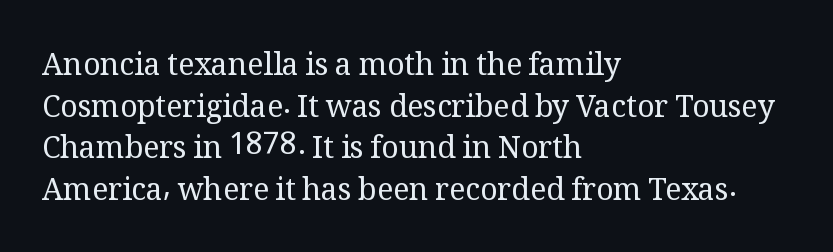
Regular leading. The rendering uses natural spacing where letterforms have individual widths. The font family rendered here belongs to the serif group. Letters rest on an invisible, unmarked baseline. Heft: none added — not bold. Italic? Not at all — the glyphs are vertical.
